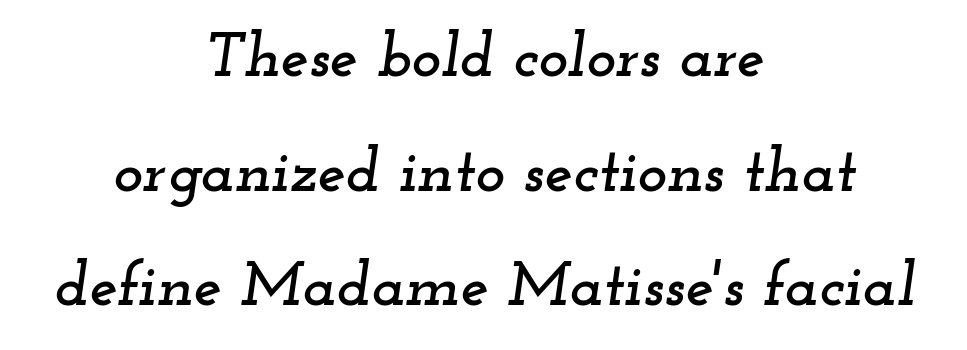
The image shows 63 px wide serif type, italic (leaning right); set centered, line spacing 1.82x, normal letter spacing, not underlined; low stroke contrast and a small x-height.
